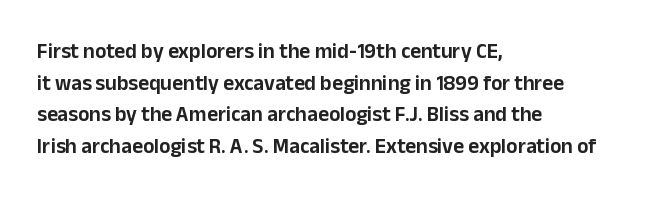
Q: Is the text italic (slanted)? A: No, it is upright.
Q: Is the text underlined? A: No.
Q: How is the paragraph aligned? A: Left-aligned.
Q: Is the spacing between letters normal or unusually wide? A: Normal.
Q: Is the spacing between lines tight, normal or loose? A: Normal.
